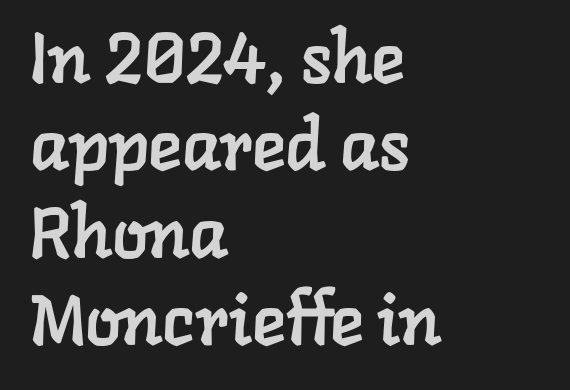
Q: Is the typeface a serif or a sans-serif typeface? A: Serif.
Q: Is the text underlined? A: No.
Q: How is the paragraph aligned? A: Left-aligned.
Q: Is the spacing between letters normal or unusually wide? A: Normal.
Q: Width (condensed, normal, or wide)? A: Normal.
Q: Stroke contrast? A: Low.
Q: x-height? A: Medium.
Q: Monospaced? A: No.
